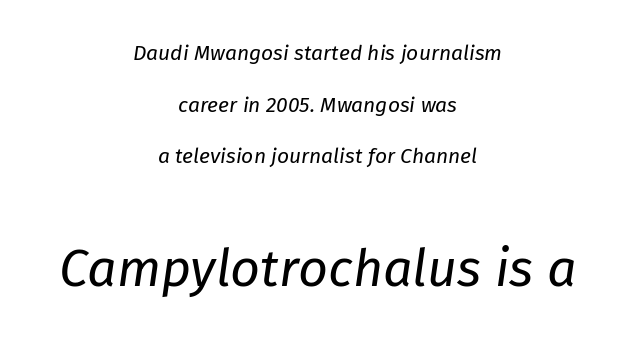
The image shows 52 px regular-weight type, italic (leaning right); set centered, loose line spacing (2.46x), normal letter spacing, not underlined; the second (bottom) block is 2.48x larger; low stroke contrast and a medium x-height.
